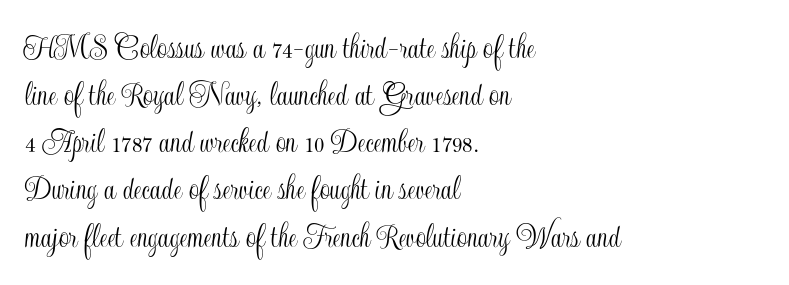
{"width": "condensed", "x_height": "small", "monospaced": "no", "underline": "no", "align": "left", "line_spacing": "normal", "line_spacing_ratio": 1.31, "letter_spacing": "normal", "letter_spacing_em": 0.0, "glyph_px": 36}
